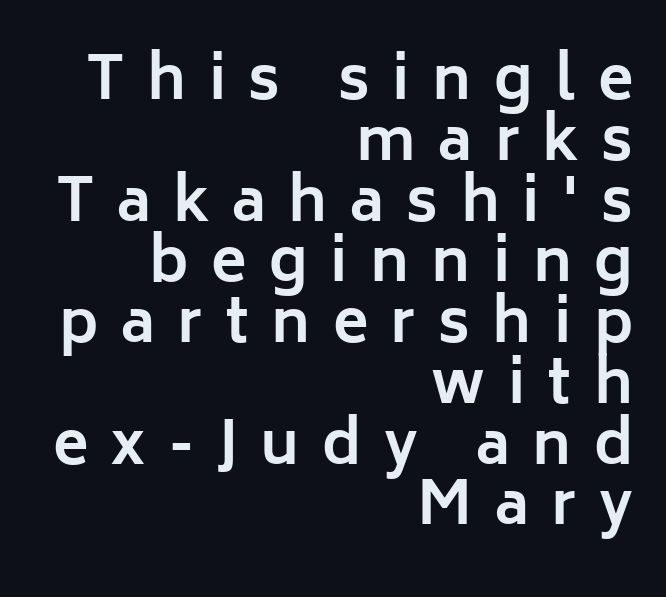
The image shows 59 px bold sans-serif type, upright; set right-aligned, tight line spacing (1.03x), unusually wide letter spacing (+0.38 em), not underlined; low stroke contrast and a medium x-height.
